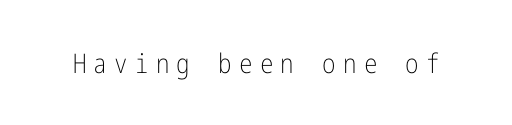
Q: Is the text bold? A: No.
Q: Is the text italic (slanted)? A: No, it is upright.
Q: Is the text underlined? A: No.
Q: Is the spacing between letters normal or unusually wide? A: Unusually wide.
